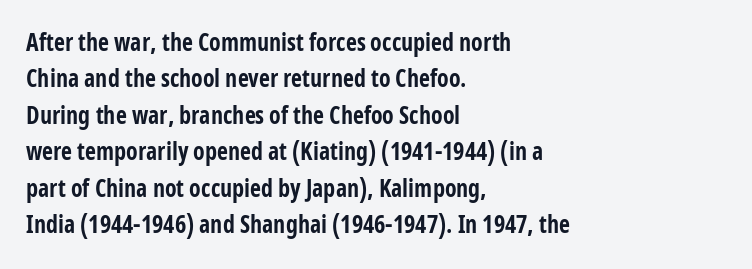
Q: Is the text bold? A: Yes.
Q: Is the text italic (slanted)? A: No, it is upright.
Q: Is the text underlined? A: No.
Q: How is the paragraph aligned? A: Left-aligned.
Q: Is the spacing between letters normal or unusually wide? A: Normal.
Q: Is the spacing between lines tight, normal or loose? A: Normal.
